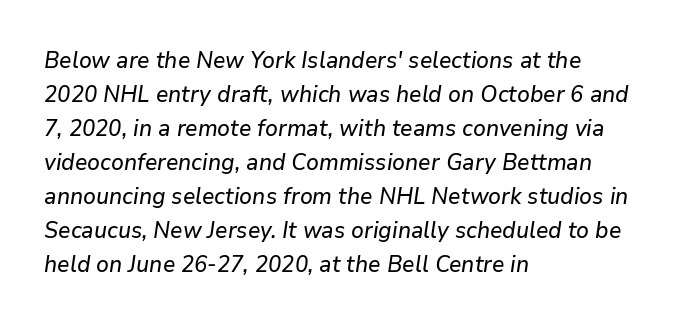
Q: Is the text italic (slanted)? A: Yes, it leans right by about 9 degrees.
Q: Is the text underlined? A: No.
Q: How is the paragraph aligned? A: Left-aligned.
Q: Is the spacing between letters normal or unusually wide? A: Normal.
Q: Is the spacing between lines tight, normal or loose? A: Normal.
